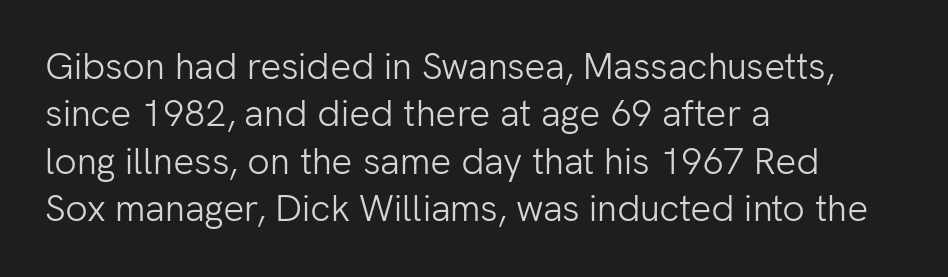
Q: Is the text bold? A: No.
Q: Is the text italic (slanted)? A: No, it is upright.
Q: Is the typeface a serif or a sans-serif typeface? A: Sans-serif.
Q: Is the text underlined? A: No.
Q: How is the paragraph aligned? A: Left-aligned.
Q: Is the spacing between letters normal or unusually wide? A: Normal.
Q: Is the spacing between lines tight, normal or loose? A: Normal.
Q: Width (condensed, normal, or wide)? A: Normal.
Q: Stroke contrast? A: Low.
Q: x-height? A: Medium.
Q: Monospaced? A: No.
